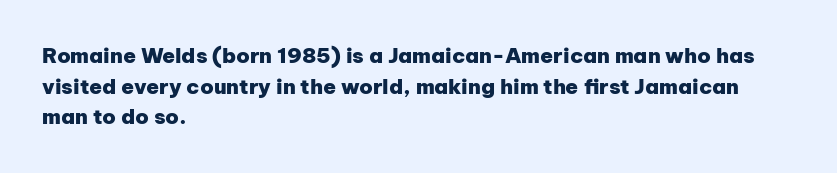
Glyph-to-glyph distance matches everyday printed text. If you drew a line through each stem, it would be perfectly vertical. Horizontal bands of white between lines are of average thickness. Type without underlining. The glyphs have the mass of a bold cut.
